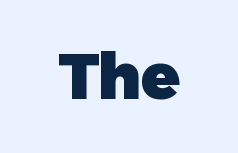
The image shows 64 px heavy sans-serif type, upright; set centered, normal letter spacing, not underlined; low stroke contrast and a medium x-height.
